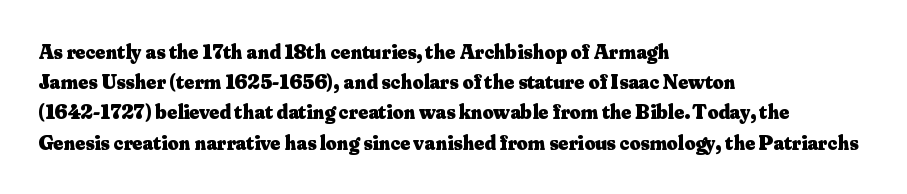
{"italic": "no", "bold": "yes", "underline": "no", "align": "left", "line_spacing": "normal", "line_spacing_ratio": 1.44, "letter_spacing": "normal", "letter_spacing_em": 0.0, "glyph_px": 21}
